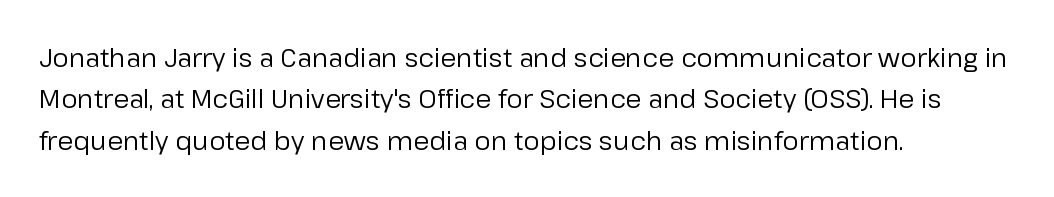
Each stroke keeps to a modest, everyday thickness or less. Whoever set this chose a conventional vertical rhythm. Caption: multi-line text, flush left, ragged right. Underlining? Definitely not there.
